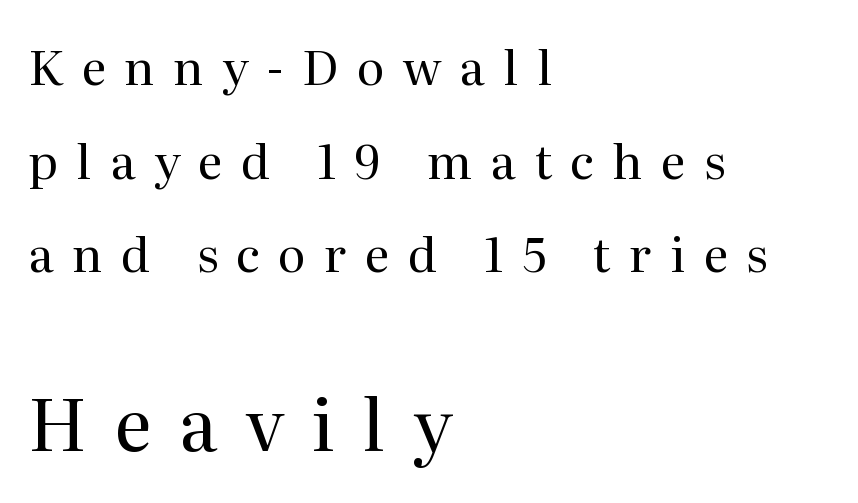
{"serif": "yes", "italic": "no", "bold": "no", "weight": "regular", "width": "normal", "stroke_contrast": "medium", "x_height": "medium", "monospaced": "no", "underline": "no", "align": "left", "line_spacing": "loose", "line_spacing_ratio": 1.95, "letter_spacing": "wide", "letter_spacing_em": 0.38, "larger_block": "second", "size_ratio": 1.5, "glyph_px": 72}
